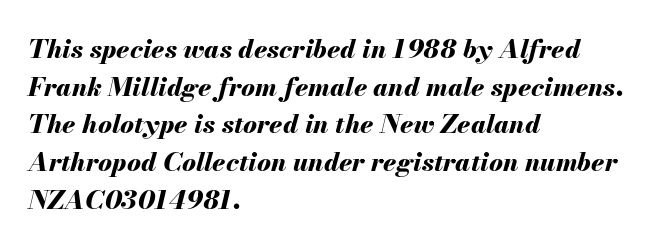
The rendering anchors every line to the left-hand side. The passage shown is not underscored anywhere. Normally led — the rows are evenly, conventionally spaced. Caption: bold face, heavy strokes. Style check: oblique.
